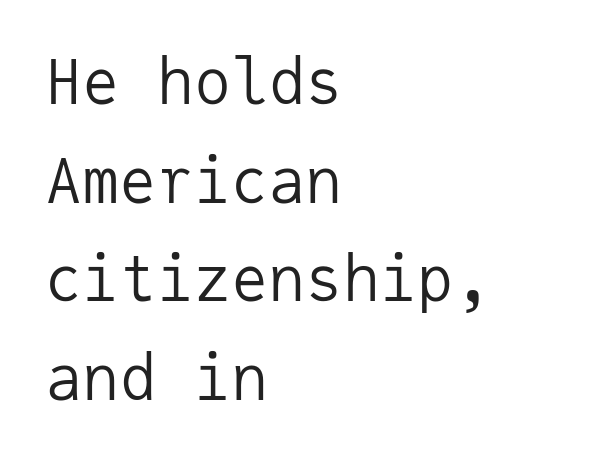
The ragged edge is on the right, which tells us the setting is flush left. The characters display no serif detailing; their extremities are plain. The letters stand upright; this is a roman face. Do the characters align in a grid? Yes, the font is monospaced. The rendering uses a moderate line-height, typical for paragraphs. Stems and bowls with no extra thickness — not bold.
